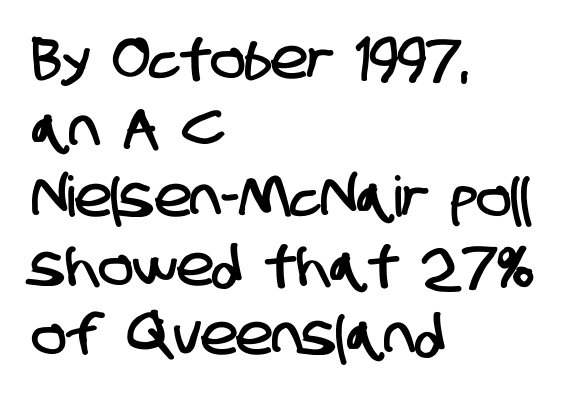
Q: Is the typeface a serif or a sans-serif typeface? A: Sans-serif.
Q: Is the text underlined? A: No.
Q: How is the paragraph aligned? A: Left-aligned.
Q: Is the spacing between letters normal or unusually wide? A: Normal.
Q: Width (condensed, normal, or wide)? A: Condensed.
Q: Stroke contrast? A: Low.
Q: x-height? A: Large.
Q: Monospaced? A: No.
